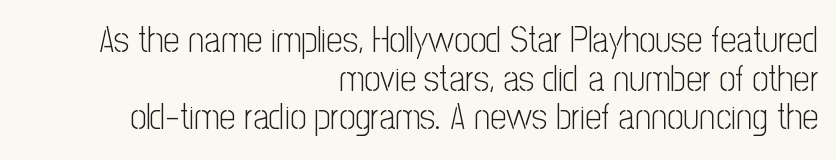
The image shows 36 px light, condensed sans-serif type, upright; set right-aligned, tight line spacing (1.07x), normal letter spacing, not underlined; low stroke contrast and a medium x-height.
